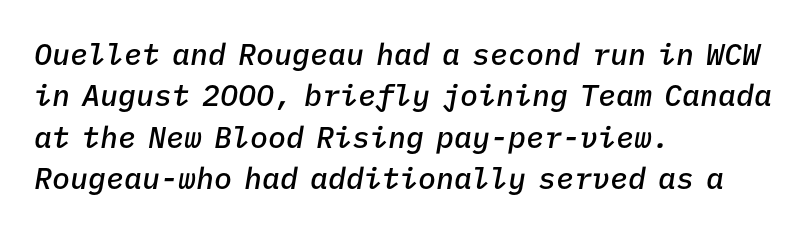
Q: Is the text bold? A: Semi-bold.
Q: Is the text italic (slanted)? A: Yes, it leans right by about 9 degrees.
Q: Is the text underlined? A: No.
Q: How is the paragraph aligned? A: Left-aligned.
Q: Is the spacing between letters normal or unusually wide? A: Normal.
Q: Is the spacing between lines tight, normal or loose? A: Normal.
Q: Width (condensed, normal, or wide)? A: Normal.
Q: Stroke contrast? A: Low.
Q: x-height? A: Medium.
Q: Monospaced? A: Yes.
